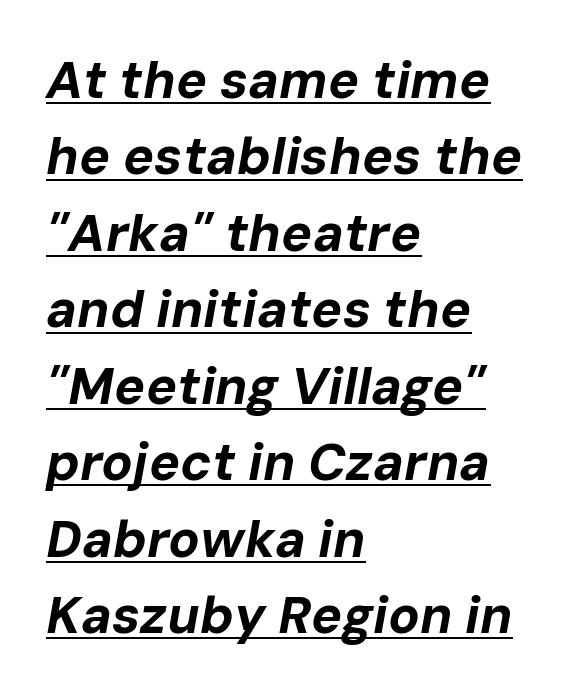
Look at the tracking — it's just the regular setting, nothing added. The vertical gap from one line to the next is medium. Slanted lettering throughout. The sample has been set heavy, in full bold. The passage shown is typed in a proportional face where columns would drift. A classic flush-left, rag-right setting is used for this passage.
